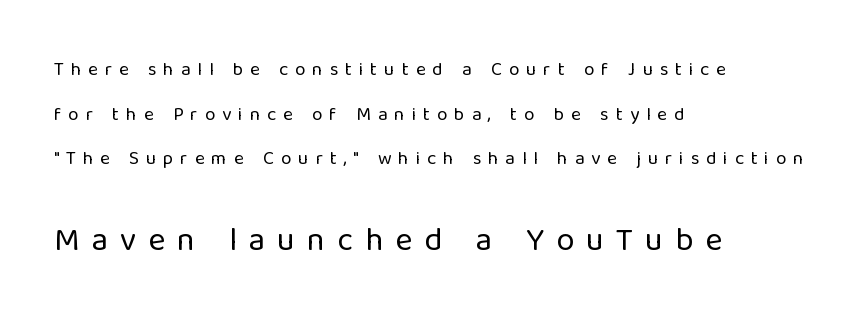
The image shows 33 px regular-weight sans-serif type, upright; set left-aligned, loose line spacing (2.35x), unusually wide letter spacing (+0.36 em), not underlined; the second (bottom) block is 1.74x larger; low stroke contrast and a medium x-height.
